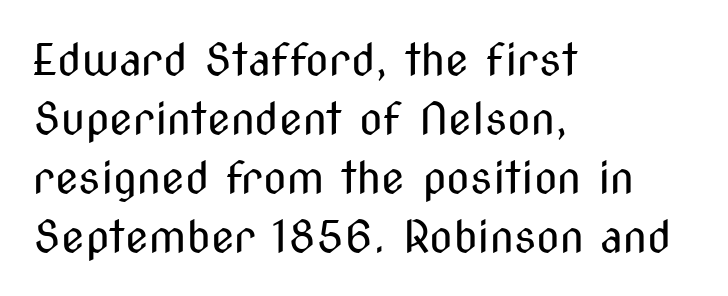
The image shows 43 px regular-weight, condensed sans-serif type, upright; set left-aligned, normal line spacing (1.37x), normal letter spacing, not underlined; medium stroke contrast and a medium x-height.
